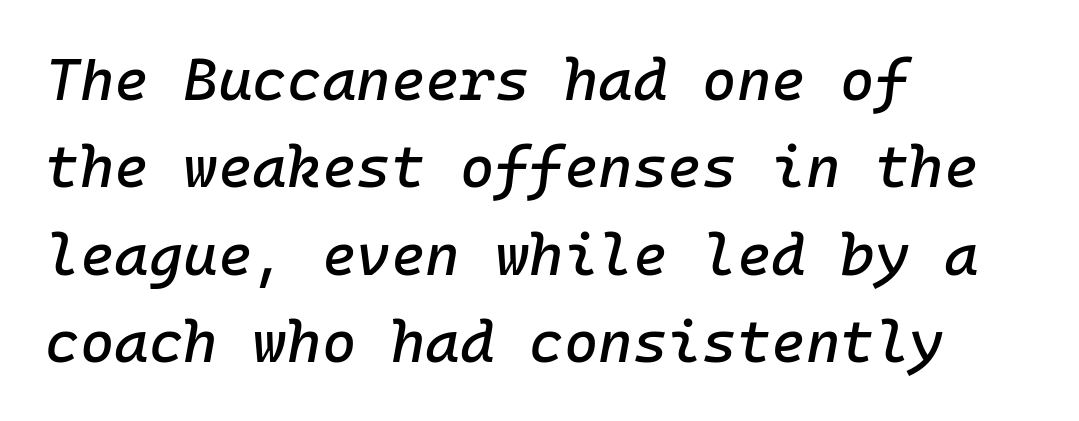
{"italic": "yes", "lean": "right", "slant_degrees": 10, "width": "normal", "stroke_contrast": "low", "x_height": "medium", "monospaced": "yes", "underline": "no", "align": "left", "line_spacing": "normal", "line_spacing_ratio": 1.48, "letter_spacing": "normal", "letter_spacing_em": 0.0, "glyph_px": 59}
